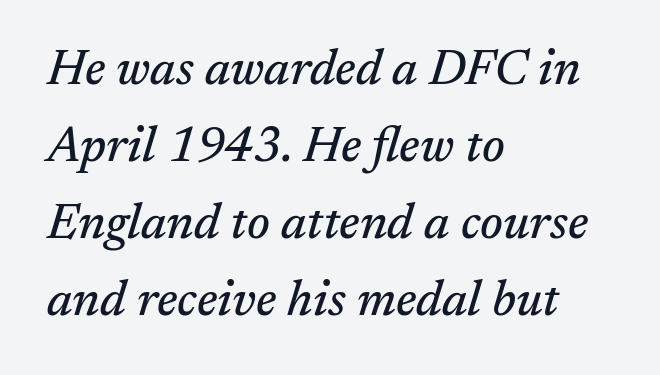
The line texture is even and compact thanks to regular tracking. Does the lettering tilt? It does — this is italic. Underline: absent. The lines sit at an ordinary, default distance from one another.
